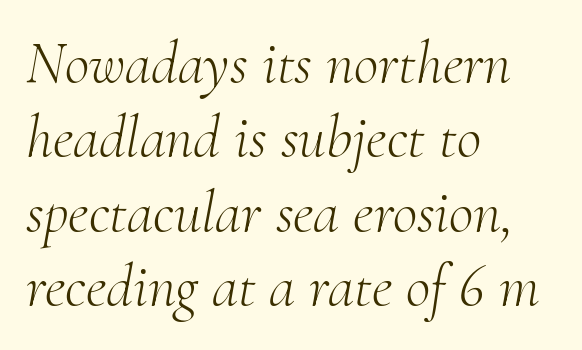
{"serif": "yes", "italic": "yes", "lean": "right", "slant_degrees": 10, "bold": "no", "weight": "light", "width": "normal", "stroke_contrast": "medium", "x_height": "small", "monospaced": "no", "underline": "no", "align": "left", "line_spacing_ratio": 1.24, "letter_spacing": "normal", "letter_spacing_em": 0.0, "glyph_px": 60}
